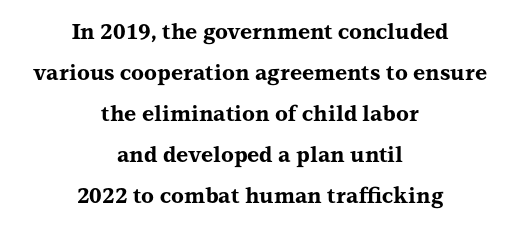
Q: Is the text bold? A: Yes.
Q: Is the text italic (slanted)? A: No, it is upright.
Q: Is the text underlined? A: No.
Q: How is the paragraph aligned? A: Centered.
Q: Is the spacing between letters normal or unusually wide? A: Normal.
Q: Is the spacing between lines tight, normal or loose? A: Loose.
